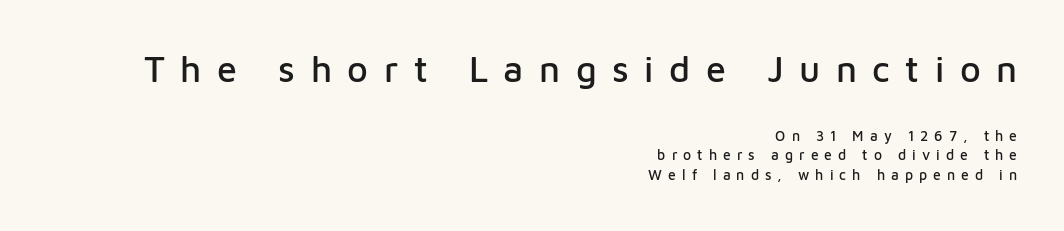
The space between consecutive lines is moderate. Does the copy run flush right? Yes — the right margin is perfectly even. Font category for this specimen: sans-serif. Rule under the text: the space is simply empty. Varying glyph widths throughout — classic text-font behaviour. Ordinary non-slanted type is in use.
